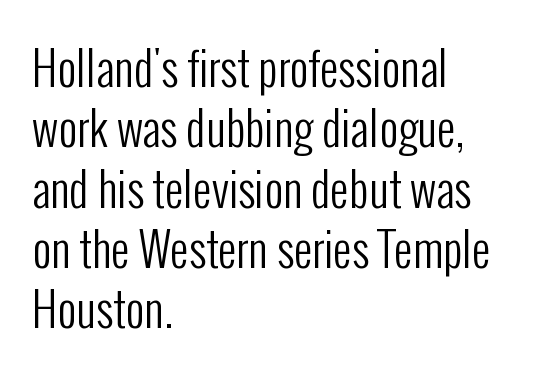
This rendering leaves character spacing at its baseline value. Whoever set this chose a conventional vertical rhythm. The ragged edge is on the right, which tells us the setting is flush left. You could not count columns in this text — the font is proportionally spaced.
